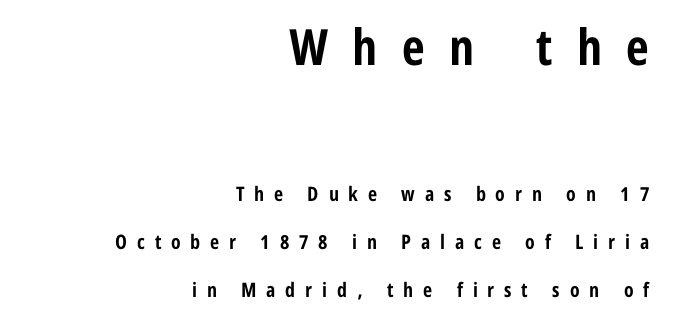
Note the varied advance widths — an 'i' is clearly narrower than an 'm'. The vertical gap from one line to the next is large. Ascenders rise straight up at ninety degrees. Which chunk is bigger? The first one — the top block dwarfs the bottom. The text block is weighted toward the right margin, trailing off unevenly leftward.
